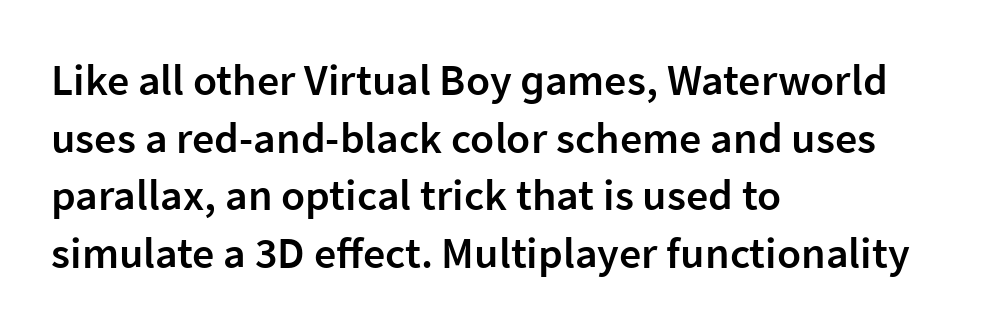
Q: Is the text bold? A: Semi-bold.
Q: Is the text italic (slanted)? A: No, it is upright.
Q: Is the typeface a serif or a sans-serif typeface? A: Sans-serif.
Q: Is the text underlined? A: No.
Q: How is the paragraph aligned? A: Left-aligned.
Q: Is the spacing between letters normal or unusually wide? A: Normal.
Q: Is the spacing between lines tight, normal or loose? A: Normal.
Q: Width (condensed, normal, or wide)? A: Normal.
Q: Stroke contrast? A: Low.
Q: x-height? A: Medium.
Q: Monospaced? A: No.
